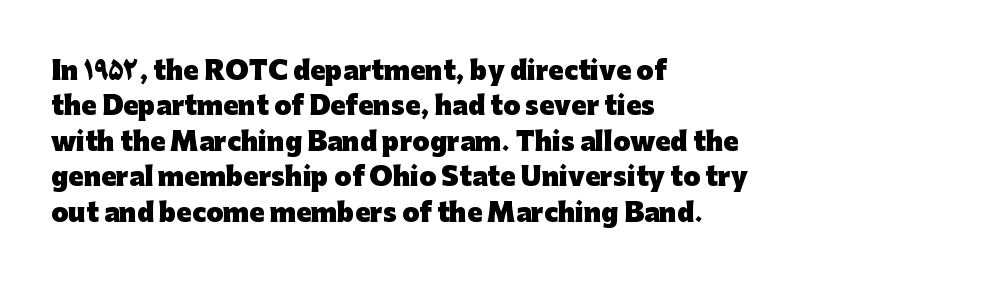
Q: Is the text bold? A: Yes.
Q: Is the text italic (slanted)? A: No, it is upright.
Q: Is the text underlined? A: No.
Q: How is the paragraph aligned? A: Left-aligned.
Q: Is the spacing between letters normal or unusually wide? A: Normal.
Q: Is the spacing between lines tight, normal or loose? A: Normal.
